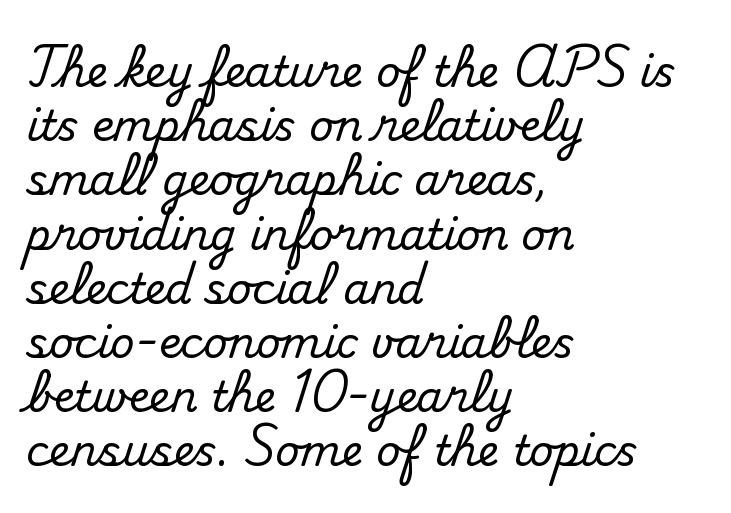
Observe the ordinary spacing: letters are neighbours, not strangers. The gap between lines stays unmarked. The characters display serif detailing at their extremities. The vertical gap from one line to the next is medium.
